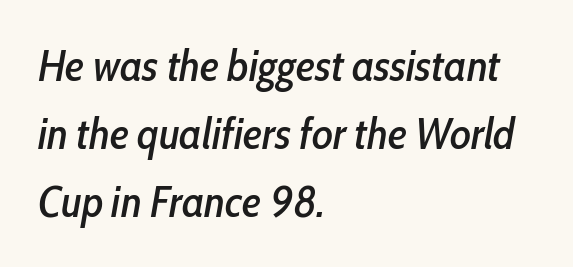
Proportional: the letters do not fall into vertical columns. Nothing unusual about the tracking: characters are spaced as the font intends. What's the leading like? Ordinary, nothing unusual. Slanted lettering throughout. Line beginnings align vertically; line endings do not. This rendering features lettering with no underline.
